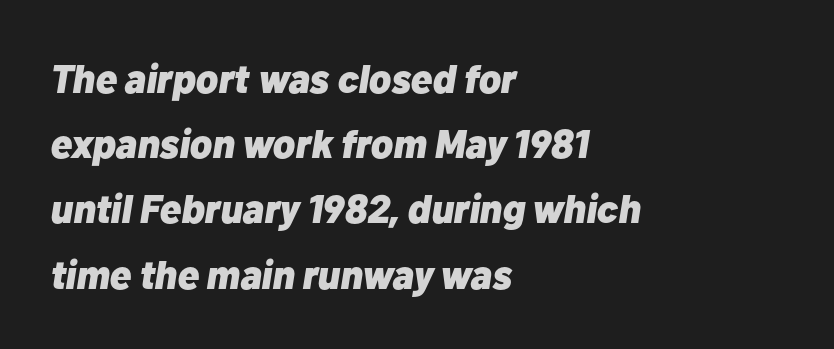
Q: Is the text bold? A: Yes.
Q: Is the text italic (slanted)? A: Yes, it leans right by about 10 degrees.
Q: Is the text underlined? A: No.
Q: How is the paragraph aligned? A: Left-aligned.
Q: Is the spacing between letters normal or unusually wide? A: Normal.
Q: Is the spacing between lines tight, normal or loose? A: Normal.
Q: Width (condensed, normal, or wide)? A: Normal.
Q: Stroke contrast? A: Low.
Q: x-height? A: Medium.
Q: Monospaced? A: No.
